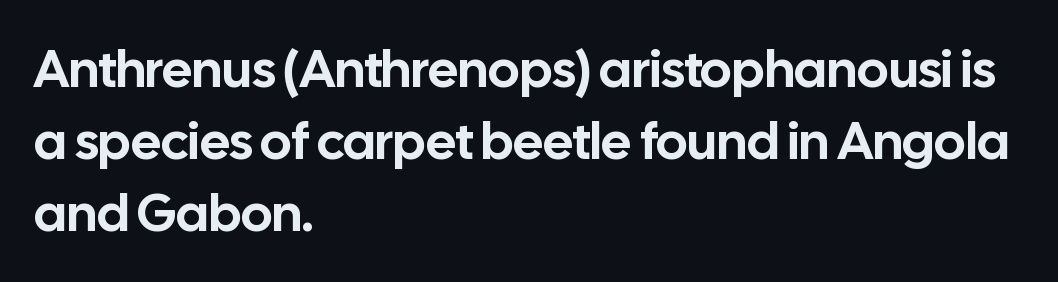
The image shows 53 px sans-serif type, upright; set left-aligned, normal line spacing (1.36x), normal letter spacing, not underlined; low stroke contrast and a medium x-height.
